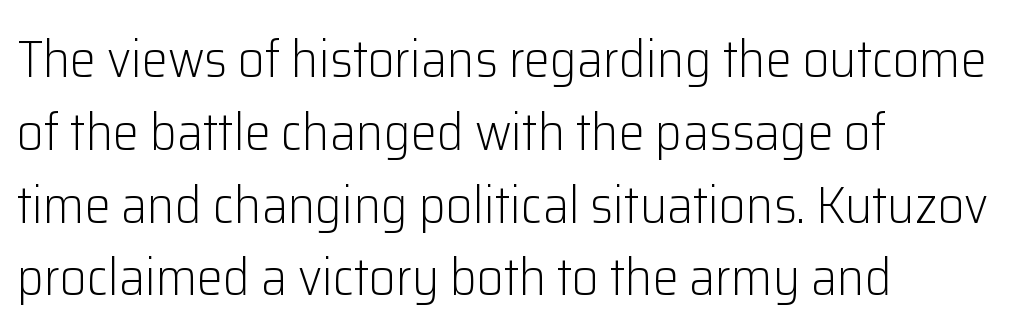
The image shows 52 px light sans-serif type, upright; set left-aligned, normal line spacing (1.4x), normal letter spacing, not underlined; low stroke contrast and a medium x-height.
